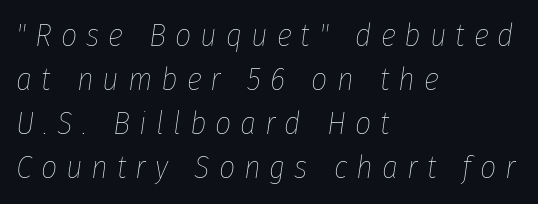
You could not count columns in this text — the font is proportionally spaced. Rule under the text: the space is simply empty. The rendering anchors every line to the left-hand side. Students, note that the glyphs here are deliberately spaced far apart. Quick note: interline space is typical.
